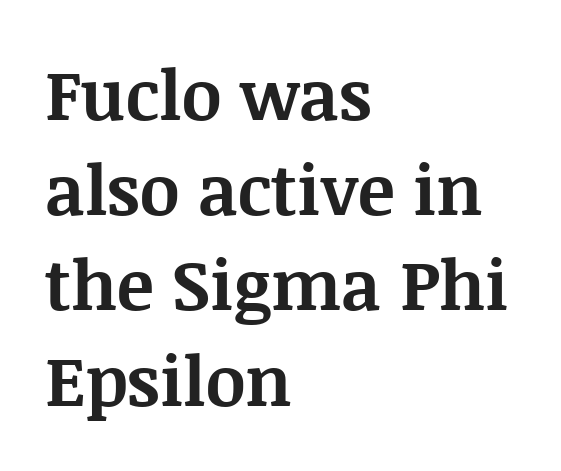
Q: Is the text bold? A: Yes.
Q: Is the text italic (slanted)? A: No, it is upright.
Q: Is the typeface a serif or a sans-serif typeface? A: Serif.
Q: Is the text underlined? A: No.
Q: How is the paragraph aligned? A: Left-aligned.
Q: Is the spacing between letters normal or unusually wide? A: Normal.
Q: Is the spacing between lines tight, normal or loose? A: Normal.
Q: Width (condensed, normal, or wide)? A: Normal.
Q: Stroke contrast? A: Medium.
Q: x-height? A: Large.
Q: Monospaced? A: No.
